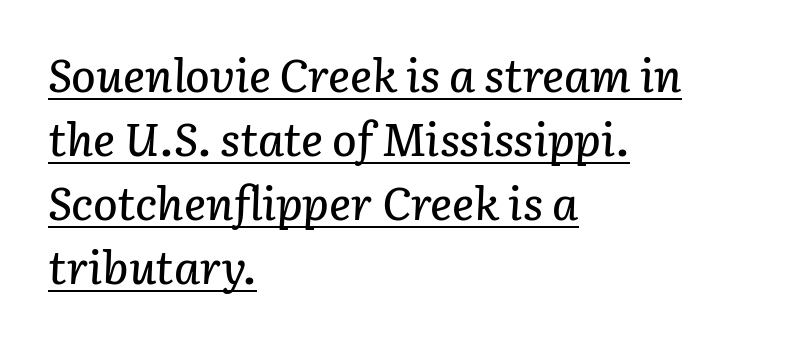
{"italic": "yes", "lean": "right", "slant_degrees": 3, "width": "normal", "stroke_contrast": "low", "x_height": "medium", "monospaced": "no", "underline": "yes", "align": "left", "line_spacing": "normal", "line_spacing_ratio": 1.39, "letter_spacing": "normal", "letter_spacing_em": 0.0, "glyph_px": 46}
